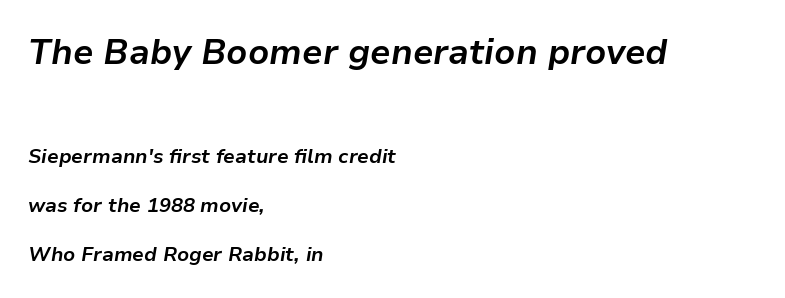
The face used here is proportionally spaced, like ordinary book or web type. The space beneath each line is pristine and unruled. Which of the two is more prominent by size? The first, at the top. Observe the ordinary spacing: letters are neighbours, not strangers. The face used here has the dense, thick strokes of a bold. Each line starts at the same left margin while the right side varies.
